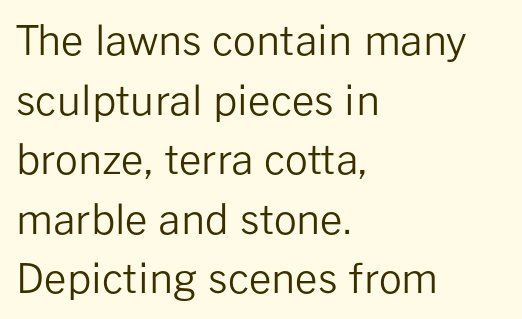
{"serif": "no", "italic": "no", "bold": "no", "weight": "regular", "width": "normal", "stroke_contrast": "low", "x_height": "medium", "monospaced": "no", "underline": "no", "align": "left", "line_spacing": "normal", "line_spacing_ratio": 1.49, "letter_spacing": "normal", "letter_spacing_em": 0.0, "glyph_px": 40}
